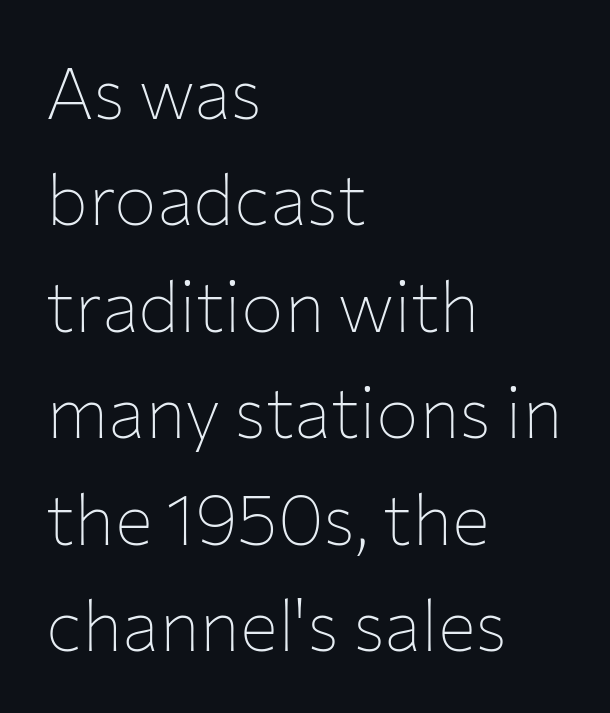
These lines sit exactly where default settings would place them. A typesetter would mark this as roman, not italic. No word sits above an underline. How are the letters spaced? Ordinarily, with no added tracking. The cut favours lightness, reaching ordinary text weight at its darkest.
